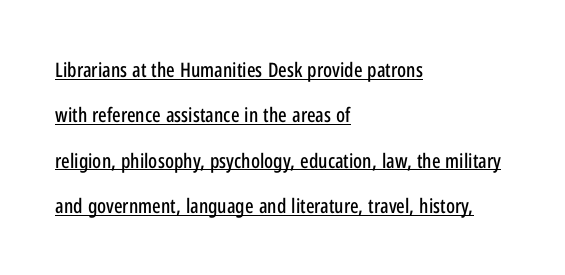
The image shows 20 px text type, upright; set left-aligned, loose line spacing (2.27x), normal letter spacing, underlined.
